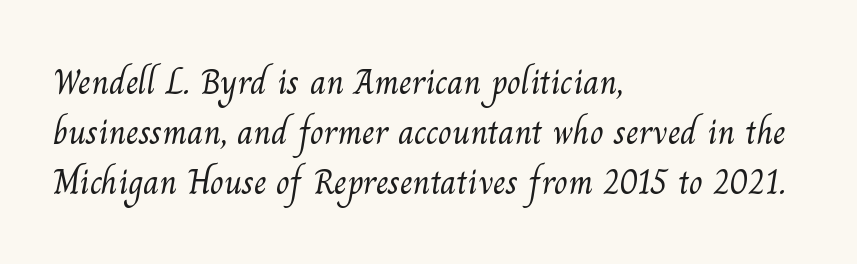
Serifs: yes, visible at the terminals of the letterforms. The lines in this sample share a left origin and differ only in where they stop. The words here are not underlined. The letters advance in unequal steps, a hallmark of proportional type.
